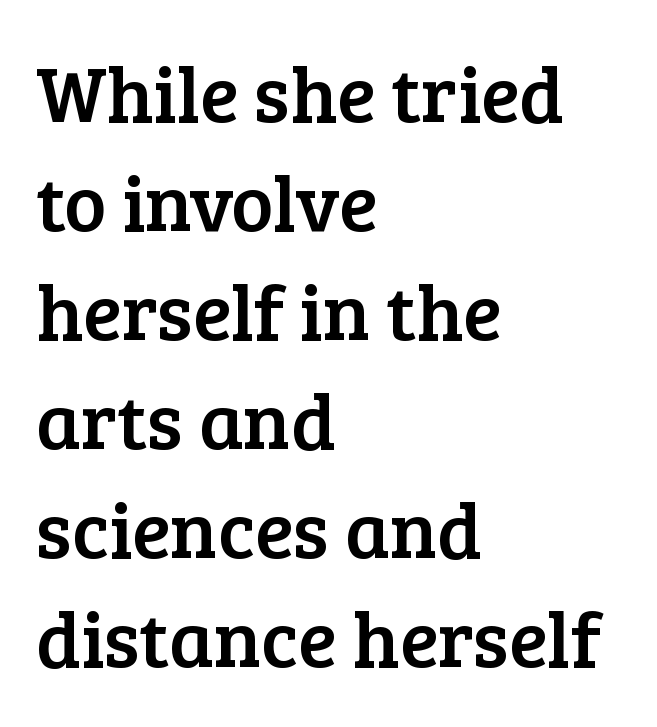
The image shows 79 px serif type, upright; set left-aligned, normal line spacing (1.38x), normal letter spacing, not underlined; low stroke contrast and a medium x-height.
